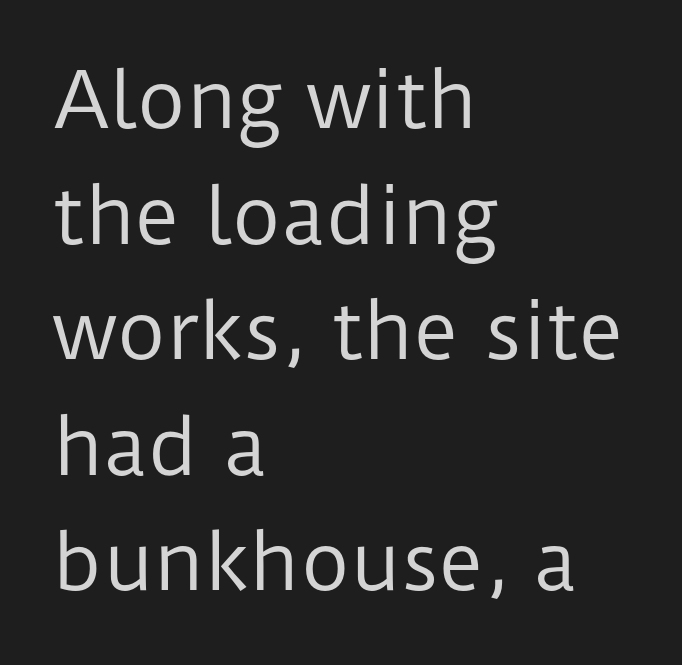
These lines sit exactly where default settings would place them. Classification — sans serif. These lines are rendered in a variable-pitch font. The compositor pushed each line to the left boundary.
